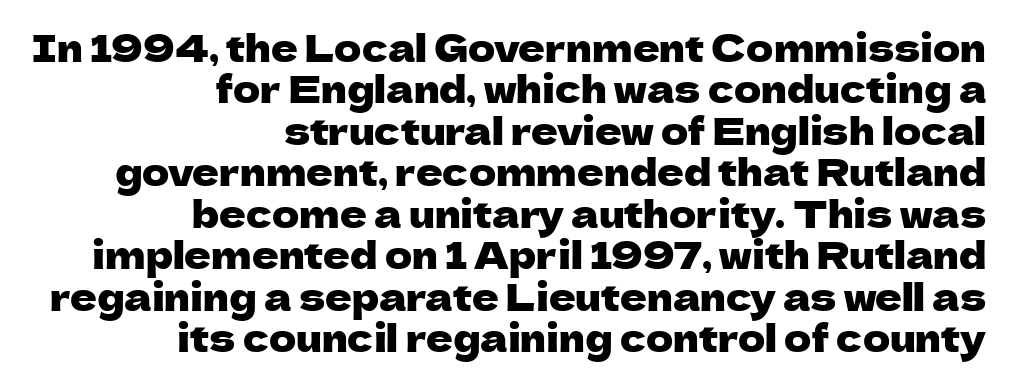
Q: Is the text italic (slanted)? A: No, it is upright.
Q: Is the typeface a serif or a sans-serif typeface? A: Sans-serif.
Q: Is the text underlined? A: No.
Q: How is the paragraph aligned? A: Right-aligned.
Q: Is the spacing between letters normal or unusually wide? A: Normal.
Q: Is the spacing between lines tight, normal or loose? A: Tight.
Q: Width (condensed, normal, or wide)? A: Normal.
Q: Stroke contrast? A: Low.
Q: x-height? A: Medium.
Q: Monospaced? A: No.
